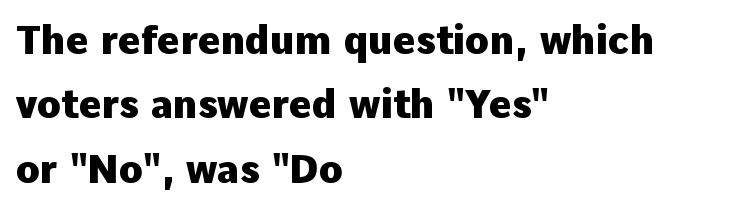
Q: Is the text bold? A: Yes.
Q: Is the text italic (slanted)? A: No, it is upright.
Q: Is the typeface a serif or a sans-serif typeface? A: Sans-serif.
Q: Is the text underlined? A: No.
Q: How is the paragraph aligned? A: Left-aligned.
Q: Is the spacing between letters normal or unusually wide? A: Normal.
Q: Is the spacing between lines tight, normal or loose? A: Normal.
Q: Width (condensed, normal, or wide)? A: Normal.
Q: Stroke contrast? A: Low.
Q: x-height? A: Medium.
Q: Monospaced? A: No.
